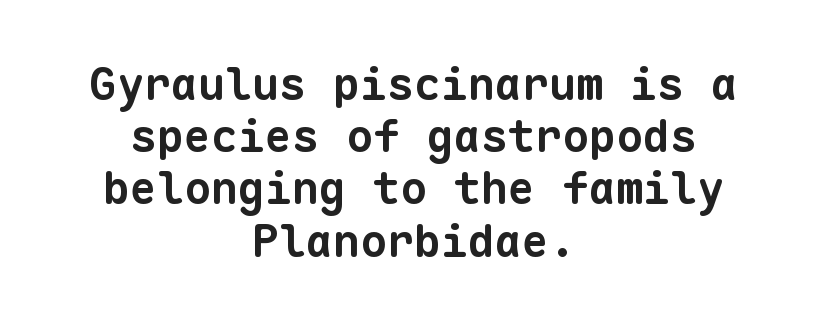
{"serif": "no", "bold": "yes", "weight": "bold", "width": "normal", "stroke_contrast": "low", "x_height": "medium", "monospaced": "yes", "underline": "no", "align": "center", "line_spacing_ratio": 1.16, "letter_spacing": "normal", "letter_spacing_em": 0.0, "glyph_px": 45}
